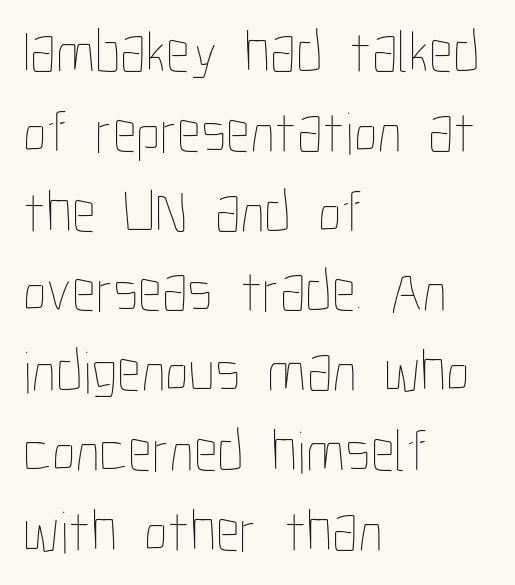
Notice how the stems are strictly vertical — no italics here. Lines of text with bare space underneath. Counters stay open thanks to moderate or lighter strokes. One-word summary of the alignment: left. Looks like regular typesetting: each glyph gets only the width it needs. The block of text has a typical density, with ordinary space between rows.
